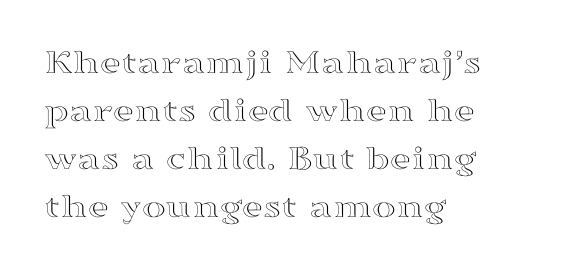
The image shows 36 px wide type, upright; set left-aligned, normal line spacing (1.33x), normal letter spacing, not underlined; a medium x-height.
